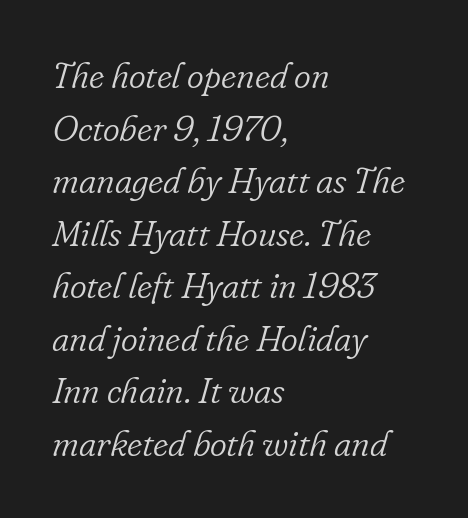
Q: Is the text bold? A: No.
Q: Is the text italic (slanted)? A: Yes, it leans right by about 16 degrees.
Q: Is the typeface a serif or a sans-serif typeface? A: Serif.
Q: Is the text underlined? A: No.
Q: How is the paragraph aligned? A: Left-aligned.
Q: Is the spacing between letters normal or unusually wide? A: Normal.
Q: Is the spacing between lines tight, normal or loose? A: Normal.
Q: Width (condensed, normal, or wide)? A: Normal.
Q: Stroke contrast? A: Low.
Q: x-height? A: Small.
Q: Monospaced? A: No.
